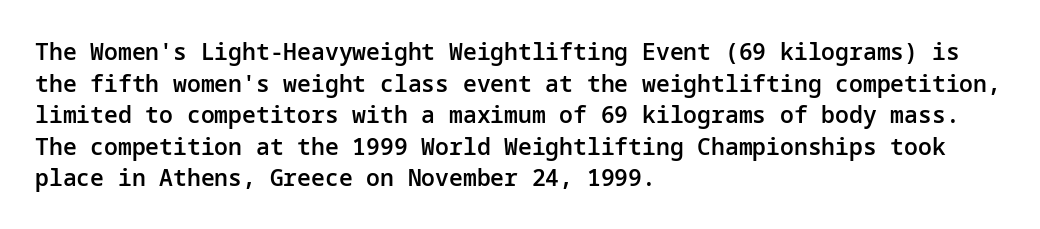
Ordinary non-slanted type is in use. This sample is left-justified, so line endings fall wherever the words run out. The letters sit at their default tracking, neither squeezed nor spread. Descenders are the only things crossing below the line.
